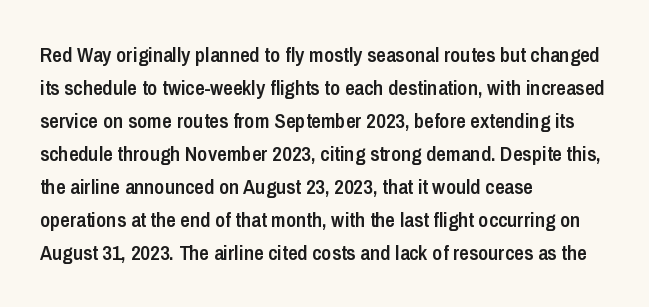
Q: Is the text bold? A: Semi-bold.
Q: Is the text italic (slanted)? A: No, it is upright.
Q: Is the text underlined? A: No.
Q: How is the paragraph aligned? A: Left-aligned.
Q: Is the spacing between letters normal or unusually wide? A: Normal.
Q: Is the spacing between lines tight, normal or loose? A: Normal.
